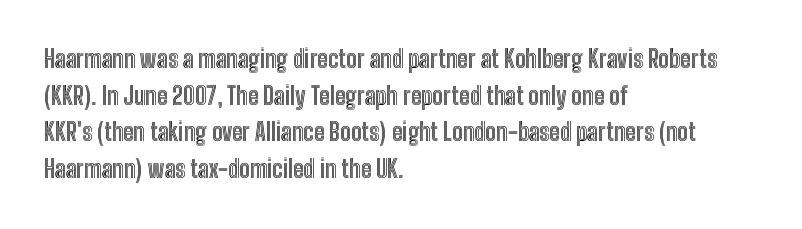
Unlike italic type, these characters show no tilt at all. Glyph-to-glyph distance matches everyday printed text. The line-height multiplier appears to be the usual default. The rag falls on the right side of this text block.
